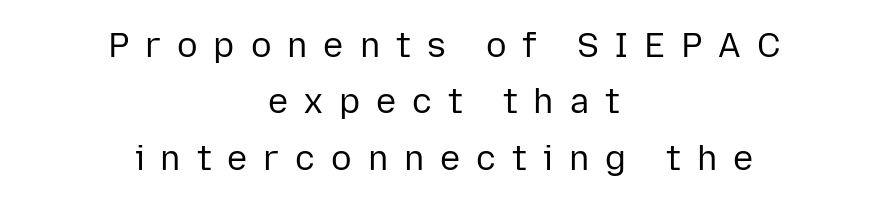
Q: Is the text bold? A: No.
Q: Is the text italic (slanted)? A: No, it is upright.
Q: Is the typeface a serif or a sans-serif typeface? A: Sans-serif.
Q: Is the text underlined? A: No.
Q: How is the paragraph aligned? A: Centered.
Q: Is the spacing between letters normal or unusually wide? A: Unusually wide.
Q: Is the spacing between lines tight, normal or loose? A: Normal.
Q: Width (condensed, normal, or wide)? A: Normal.
Q: Stroke contrast? A: Low.
Q: x-height? A: Medium.
Q: Monospaced? A: No.
